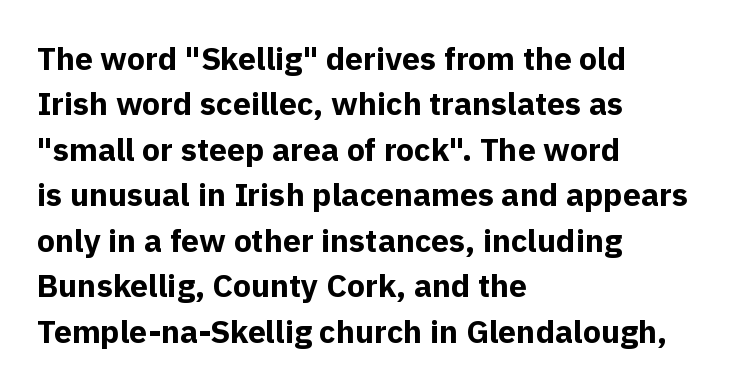
The image shows 32 px bold sans-serif type, upright; set left-aligned, normal line spacing (1.42x), normal letter spacing, not underlined; a medium x-height.
